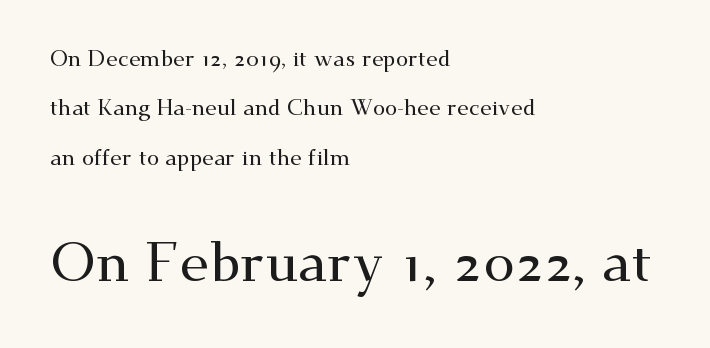
The paragraph has a hard left edge and a soft right edge. If you squint, the bottom block still reads clearly — it's the larger of the two. Style check: upright. The passage shown is not underscored anywhere.
